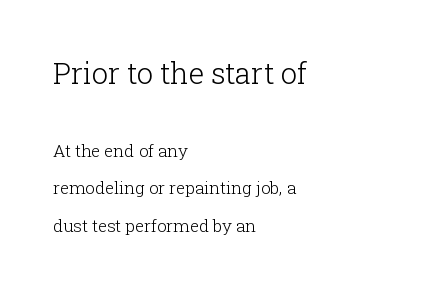
{"serif": "yes", "italic": "no", "bold": "no", "weight": "light", "width": "normal", "stroke_contrast": "low", "x_height": "medium", "monospaced": "no", "underline": "no", "align": "left", "line_spacing": "loose", "line_spacing_ratio": 2.18, "letter_spacing": "normal", "letter_spacing_em": 0.0, "larger_block": "first", "size_ratio": 1.71, "glyph_px": 29}
